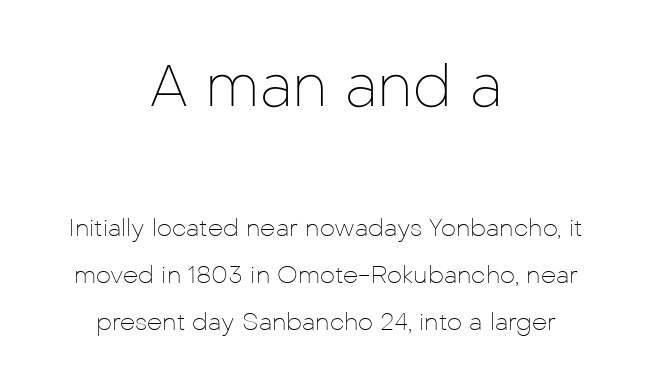
Q: Is the text bold? A: No.
Q: Is the text italic (slanted)? A: No, it is upright.
Q: Is the typeface a serif or a sans-serif typeface? A: Sans-serif.
Q: Is the text underlined? A: No.
Q: How is the paragraph aligned? A: Centered.
Q: Is the spacing between letters normal or unusually wide? A: Normal.
Q: Is the spacing between lines tight, normal or loose? A: Loose.
Q: Which block of text is set in a larger size, the first (top) or the second (bottom)? A: The first (top) one.
Q: Width (condensed, normal, or wide)? A: Normal.
Q: Stroke contrast? A: Low.
Q: x-height? A: Medium.
Q: Monospaced? A: No.
